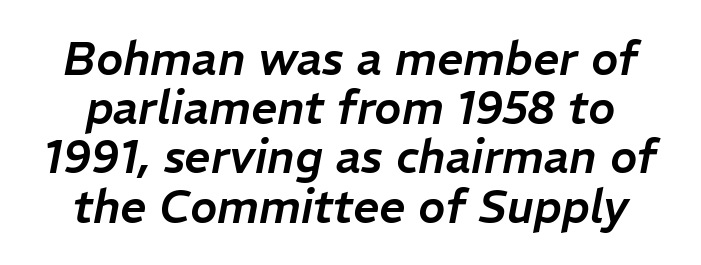
Q: Is the text italic (slanted)? A: Yes, it leans right by about 11 degrees.
Q: Is the text underlined? A: No.
Q: Is the spacing between letters normal or unusually wide? A: Normal.
Q: Is the spacing between lines tight, normal or loose? A: Tight.
Q: Width (condensed, normal, or wide)? A: Normal.
Q: Stroke contrast? A: Low.
Q: x-height? A: Medium.
Q: Monospaced? A: No.
